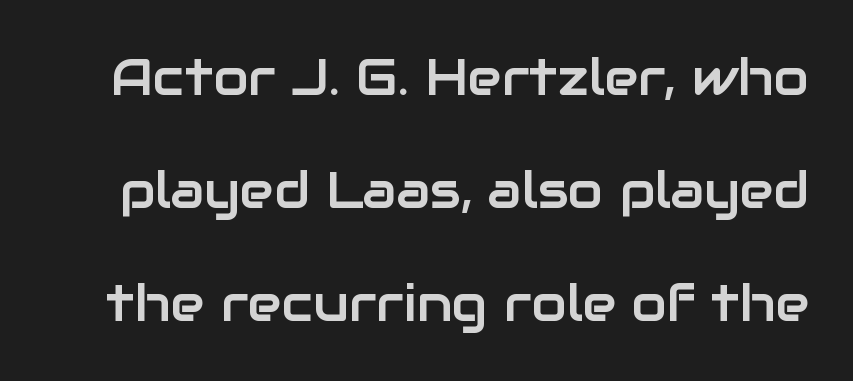
Q: Is the text italic (slanted)? A: No, it is upright.
Q: Is the typeface a serif or a sans-serif typeface? A: Sans-serif.
Q: Is the text underlined? A: No.
Q: Is the spacing between letters normal or unusually wide? A: Normal.
Q: Is the spacing between lines tight, normal or loose? A: Loose.
Q: Width (condensed, normal, or wide)? A: Normal.
Q: Stroke contrast? A: Low.
Q: x-height? A: Medium.
Q: Monospaced? A: No.
